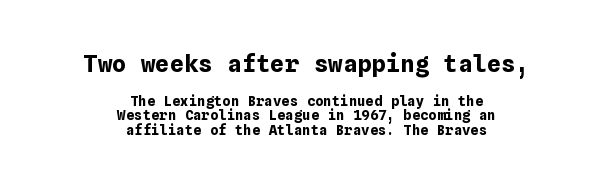
The image shows 24 px bold type, upright; set centered, tight line spacing (1.03x), normal letter spacing, not underlined; the first (top) block is 1.71x larger.
